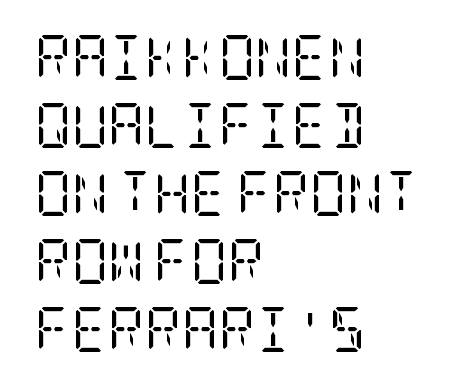
{"serif": "yes", "italic": "no", "bold": "no", "weight": "regular", "width": "condensed", "stroke_contrast": "low", "x_height": "large", "underline": "no", "align": "left", "line_spacing": "normal", "line_spacing_ratio": 1.51, "letter_spacing": "normal", "letter_spacing_em": 0.0, "glyph_px": 45}
